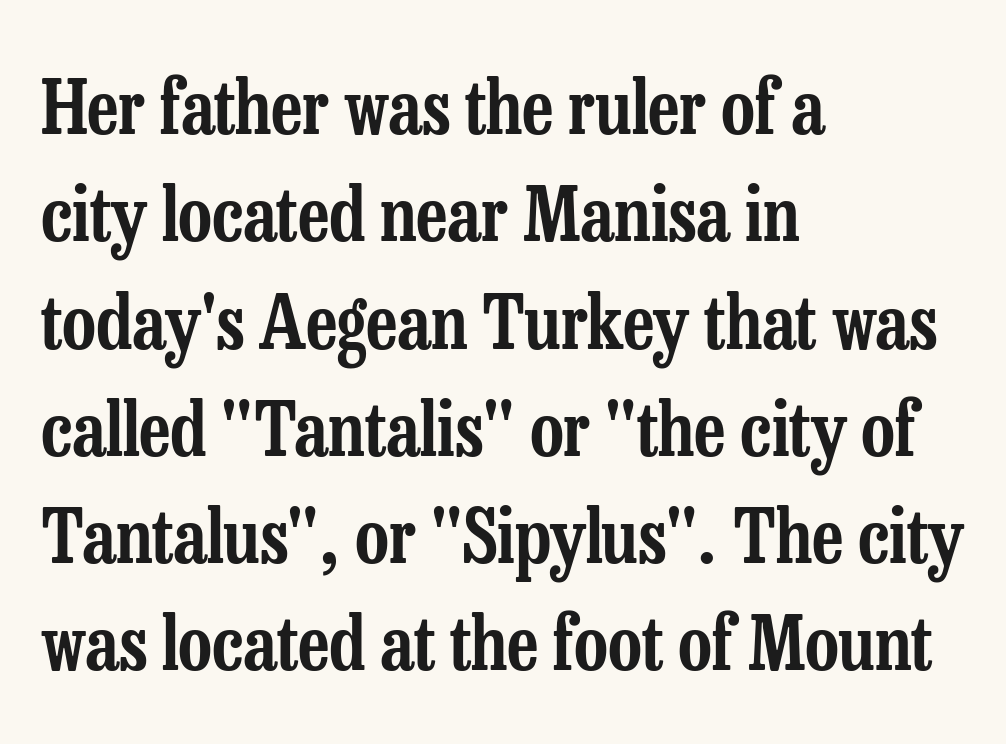
Q: Is the text italic (slanted)? A: No, it is upright.
Q: Is the typeface a serif or a sans-serif typeface? A: Serif.
Q: Is the text underlined? A: No.
Q: How is the paragraph aligned? A: Left-aligned.
Q: Is the spacing between letters normal or unusually wide? A: Normal.
Q: Is the spacing between lines tight, normal or loose? A: Normal.
Q: Width (condensed, normal, or wide)? A: Condensed.
Q: Stroke contrast? A: Low.
Q: x-height? A: Medium.
Q: Monospaced? A: No.
